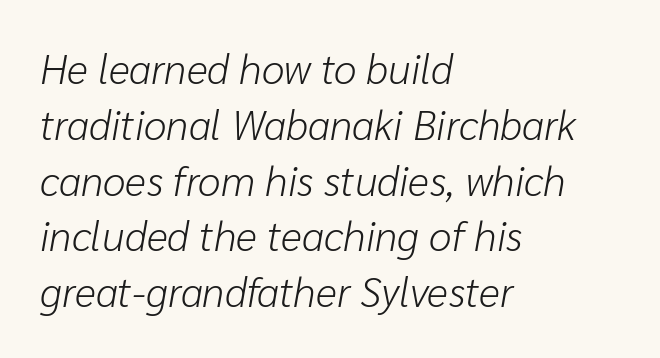
Note the varied advance widths — an 'i' is clearly narrower than an 'm'. Characters are canted at an angle relative to the baseline's perpendicular. The letters look calm and open, with moderate or lighter stems. Alignment: flush left. Baseline-to-baseline distance is the conventional proportion of letter height. Descenders are the only things crossing below the line.
